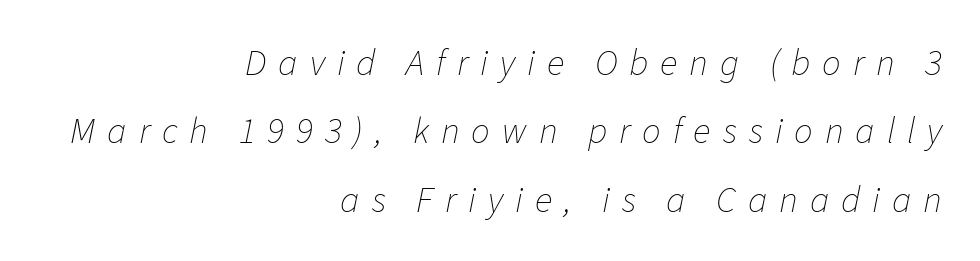
The image shows 37 px thin type, italic (leaning right); set right-aligned, line spacing 1.85x, unusually wide letter spacing (+0.32 em), not underlined; low stroke contrast and a medium x-height.
